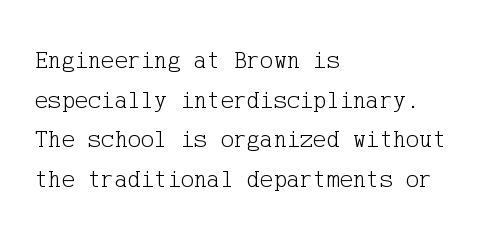
Q: Is the text bold? A: No.
Q: Is the text italic (slanted)? A: No, it is upright.
Q: Is the text underlined? A: No.
Q: How is the paragraph aligned? A: Left-aligned.
Q: Is the spacing between letters normal or unusually wide? A: Normal.
Q: Is the spacing between lines tight, normal or loose? A: Normal.
